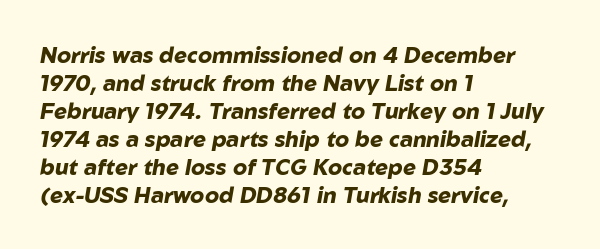
Observe the lean: these are italic letterforms. The zone under the glyphs is completely vacant. Evenly set lines give the paragraph a standard silhouette. Where is the straight margin? On the left.
